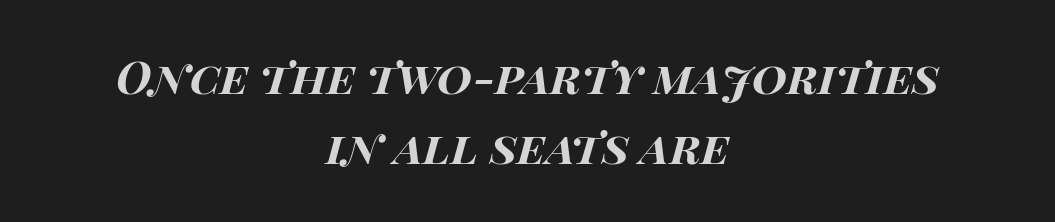
The image shows 45 px bold, wide type, italic (leaning right); set centered, normal line spacing (1.56x), normal letter spacing, not underlined; high stroke contrast and a large x-height.
